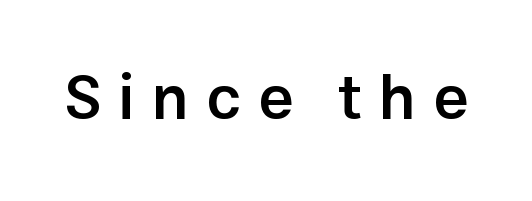
{"serif": "no", "italic": "no", "bold": "semi", "weight": "semibold", "width": "normal", "stroke_contrast": "low", "x_height": "medium", "monospaced": "no", "underline": "no", "letter_spacing": "wide", "letter_spacing_em": 0.26, "glyph_px": 63}
